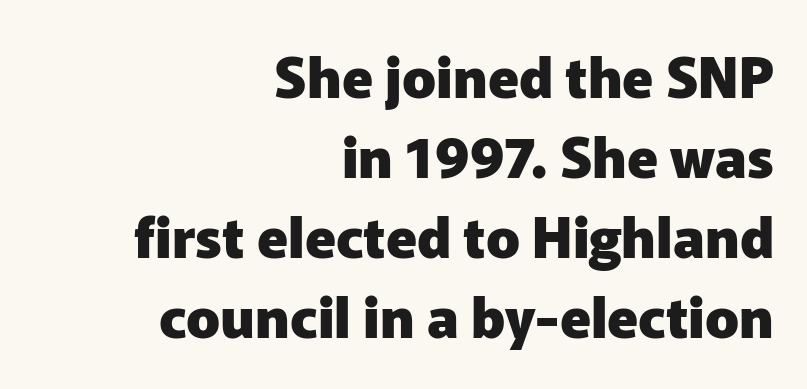
Words float on clear page, feet unadorned. The face used here is proportionally spaced, like ordinary book or web type. Emphasis by weight is at full strength: bold. Nobody touched the tracking dial on this one. Reading down the column, the eye jumps a familiar distance to each next line.
